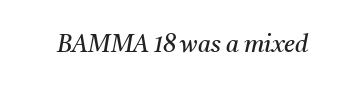
No extra tracking has been applied to these lines. The cut favours lightness, reaching ordinary text weight at its darkest. Is the type slanted? Yes — the strokes lean at a clear angle. Underline: absent.
